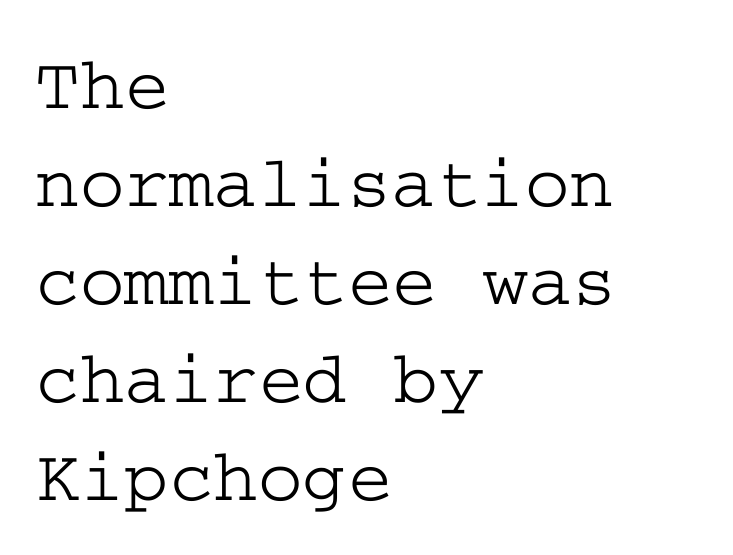
Q: Is the text italic (slanted)? A: No, it is upright.
Q: Is the typeface a serif or a sans-serif typeface? A: Serif.
Q: Is the text underlined? A: No.
Q: How is the paragraph aligned? A: Left-aligned.
Q: Is the spacing between letters normal or unusually wide? A: Normal.
Q: Is the spacing between lines tight, normal or loose? A: Normal.
Q: Width (condensed, normal, or wide)? A: Wide.
Q: Stroke contrast? A: Low.
Q: x-height? A: Medium.
